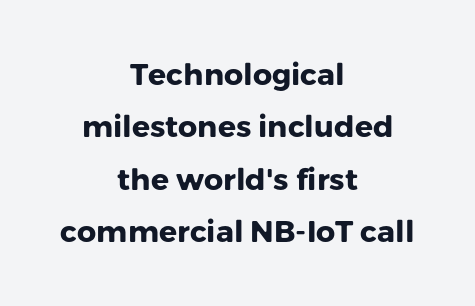
The image shows 30 px heavy sans-serif type, upright; set centered, line spacing 1.75x, normal letter spacing, not underlined; low stroke contrast and a medium x-height.
